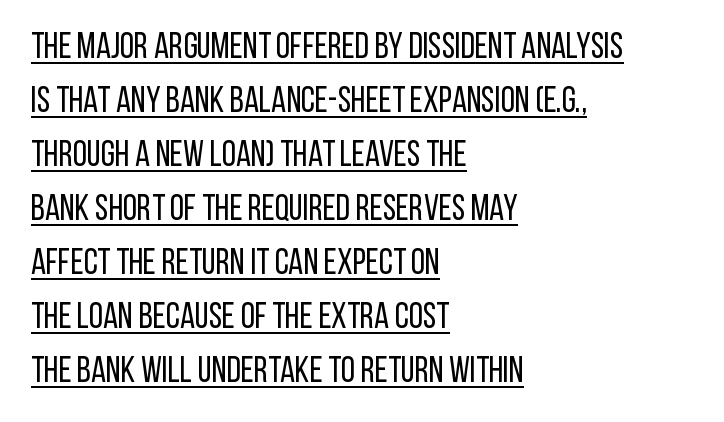
The image shows 36 px regular-weight, condensed sans-serif type, upright; set left-aligned, normal line spacing (1.5x), normal letter spacing, underlined; low stroke contrast and a large x-height.
